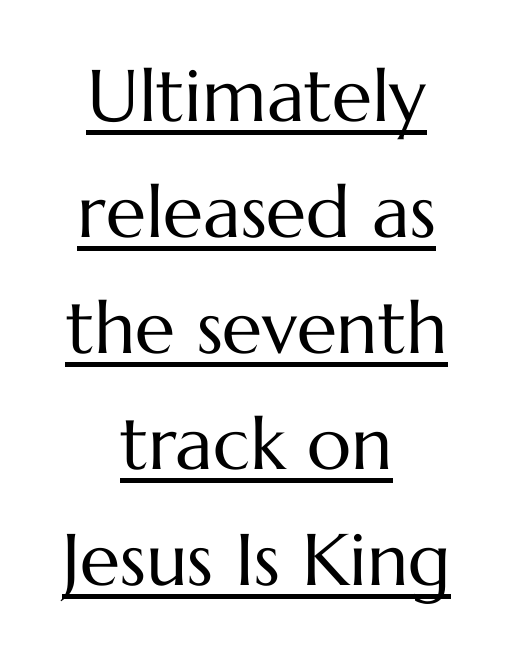
The tracking reads as untouched default to a designer's eye. Posture: straight, roman, zero tilt. Note the varied advance widths — an 'i' is clearly narrower than an 'm'. This rendering features underlined lettering. The line-height multiplier appears to be the usual default. The rendering positions every line midway between the sides.
